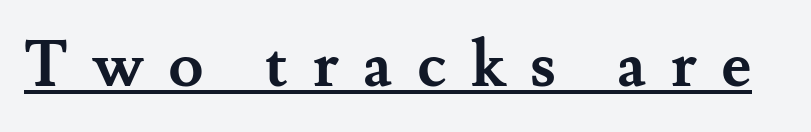
{"serif": "yes", "italic": "no", "bold": "yes", "weight": "semibold", "width": "normal", "stroke_contrast": "medium", "x_height": "small", "monospaced": "no", "underline": "yes", "letter_spacing": "wide", "letter_spacing_em": 0.38, "glyph_px": 64}
